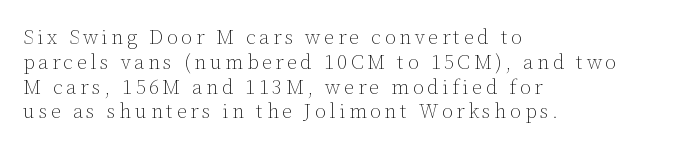
The image shows 20 px text type, upright; set left-aligned, line spacing 1.24x, not underlined.
